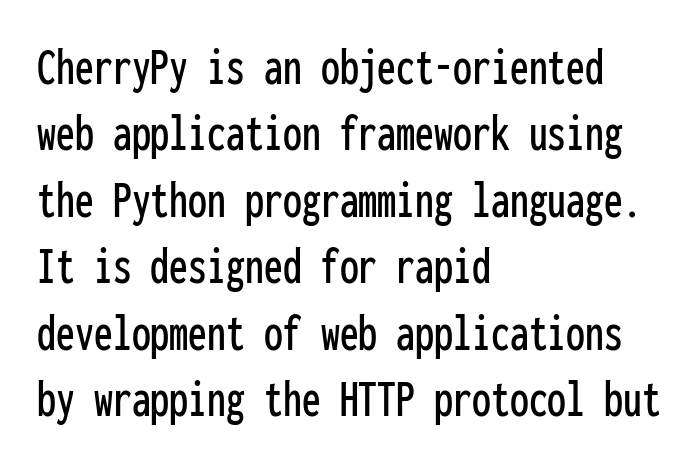
{"serif": "no", "italic": "no", "width": "condensed", "stroke_contrast": "low", "x_height": "medium", "monospaced": "yes", "underline": "no", "align": "left", "line_spacing_ratio": 1.23, "letter_spacing": "normal", "letter_spacing_em": 0.0, "glyph_px": 54}
